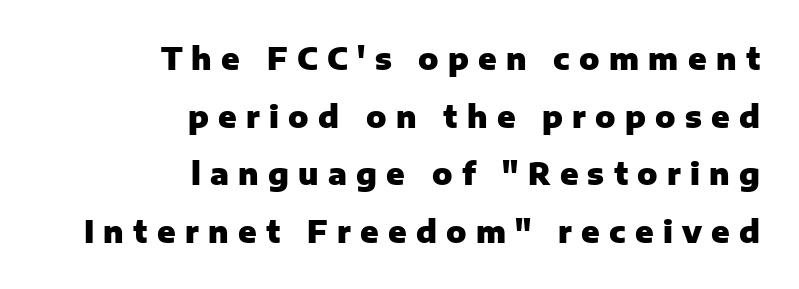
Q: Is the text bold? A: Yes.
Q: Is the text italic (slanted)? A: No, it is upright.
Q: Is the typeface a serif or a sans-serif typeface? A: Sans-serif.
Q: Is the text underlined? A: No.
Q: How is the paragraph aligned? A: Right-aligned.
Q: Is the spacing between letters normal or unusually wide? A: Unusually wide.
Q: Is the spacing between lines tight, normal or loose? A: Loose.
Q: Width (condensed, normal, or wide)? A: Normal.
Q: Stroke contrast? A: Low.
Q: x-height? A: Medium.
Q: Monospaced? A: No.
